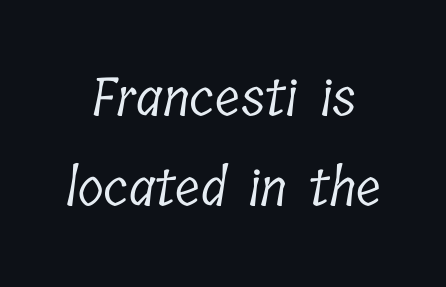
{"serif": "yes", "bold": "no", "weight": "light", "width": "condensed", "stroke_contrast": "low", "x_height": "medium", "monospaced": "no", "underline": "no", "line_spacing": "normal", "line_spacing_ratio": 1.7, "letter_spacing": "normal", "letter_spacing_em": 0.0, "glyph_px": 53}
